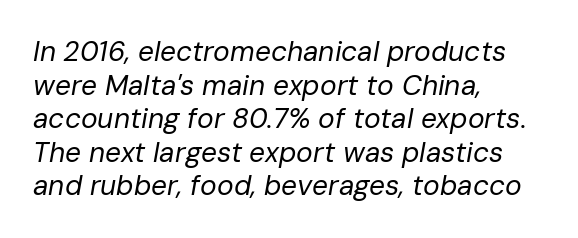
The image shows 28 px regular-weight type, italic (leaning right); set left-aligned, line spacing 1.2x, normal letter spacing, not underlined; low stroke contrast and a medium x-height.
